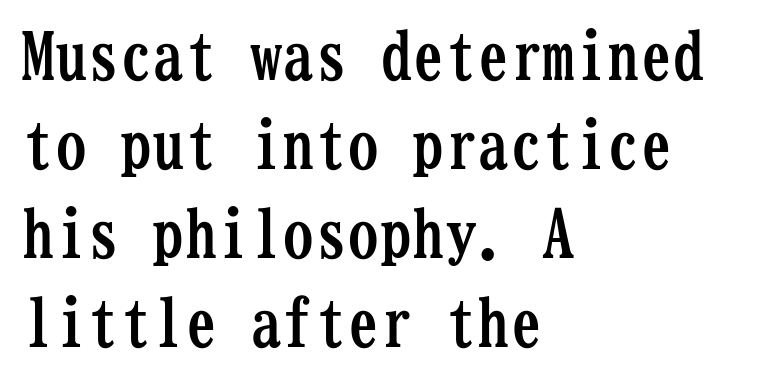
{"serif": "yes", "italic": "no", "bold": "yes", "weight": "semibold", "width": "condensed", "stroke_contrast": "low", "x_height": "medium", "monospaced": "yes", "underline": "no", "align": "left", "line_spacing": "normal", "line_spacing_ratio": 1.37, "letter_spacing": "normal", "letter_spacing_em": 0.0, "glyph_px": 65}
